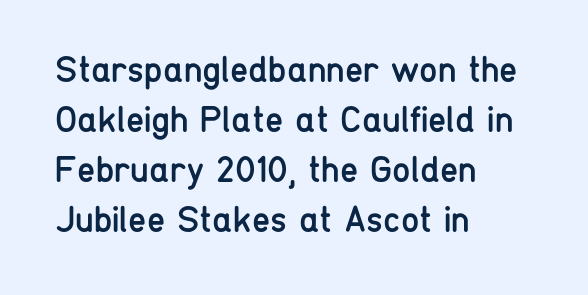
The image shows 37 px regular-weight, condensed sans-serif type, upright; set left-aligned, normal line spacing (1.35x), normal letter spacing, not underlined; low stroke contrast and a medium x-height.
